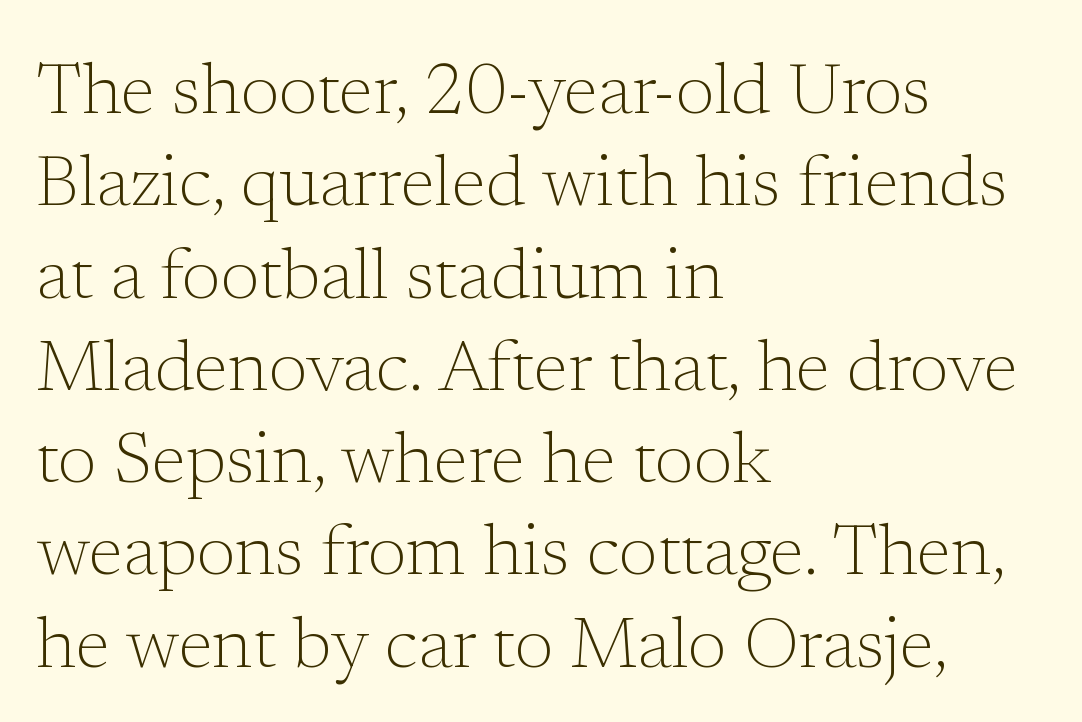
The font's upright variant was chosen for this text. The weight would be labelled regular, book, light, or lighter still. Underline: absent. Each line starts at the same left margin while the right side varies. To sum up the face: it has serifs.
